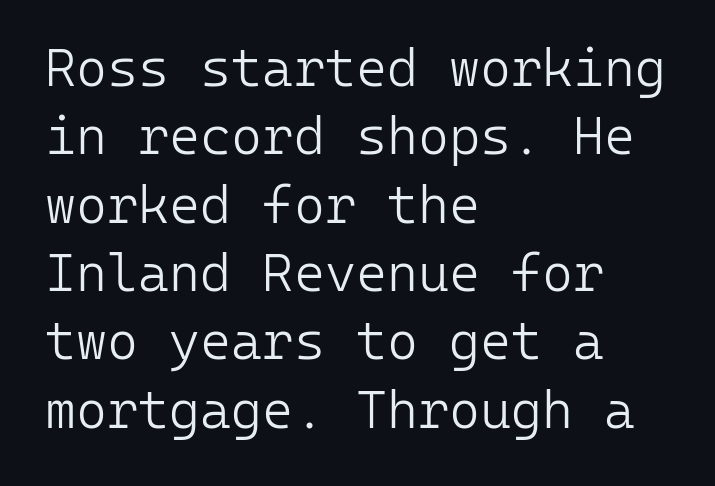
{"serif": "no", "italic": "no", "bold": "no", "weight": "light", "width": "normal", "stroke_contrast": "low", "x_height": "medium", "monospaced": "yes", "underline": "no", "align": "left", "line_spacing": "normal", "line_spacing_ratio": 1.29, "letter_spacing": "normal", "letter_spacing_em": 0.0, "glyph_px": 53}
